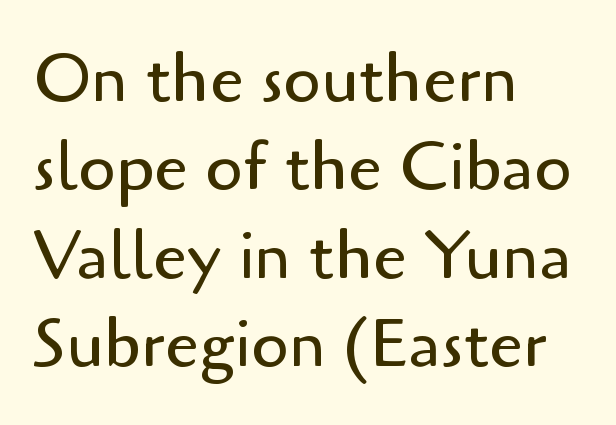
The image shows 68 px regular-weight sans-serif type, upright; set left-aligned, normal line spacing (1.3x), normal letter spacing, not underlined; low stroke contrast and a small x-height.
